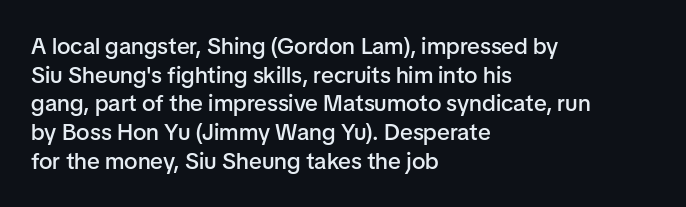
{"italic": "no", "bold": "semi", "underline": "no", "align": "left", "line_spacing": "normal", "line_spacing_ratio": 1.25, "letter_spacing": "normal", "letter_spacing_em": 0.0, "glyph_px": 23}
